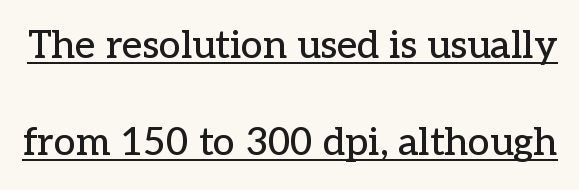
Q: Is the text italic (slanted)? A: No, it is upright.
Q: Is the typeface a serif or a sans-serif typeface? A: Serif.
Q: Is the text underlined? A: Yes.
Q: Is the spacing between letters normal or unusually wide? A: Normal.
Q: Is the spacing between lines tight, normal or loose? A: Loose.
Q: Width (condensed, normal, or wide)? A: Normal.
Q: Stroke contrast? A: Low.
Q: x-height? A: Medium.
Q: Monospaced? A: No.
